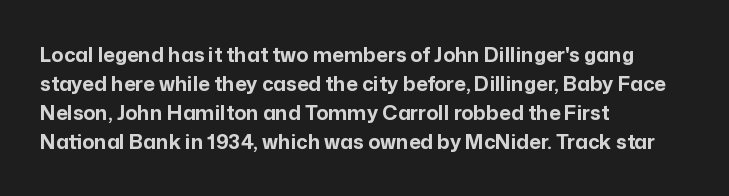
{"italic": "no", "bold": "yes", "underline": "no", "align": "left", "line_spacing": "normal", "line_spacing_ratio": 1.45, "letter_spacing": "normal", "letter_spacing_em": 0.0, "glyph_px": 20}
